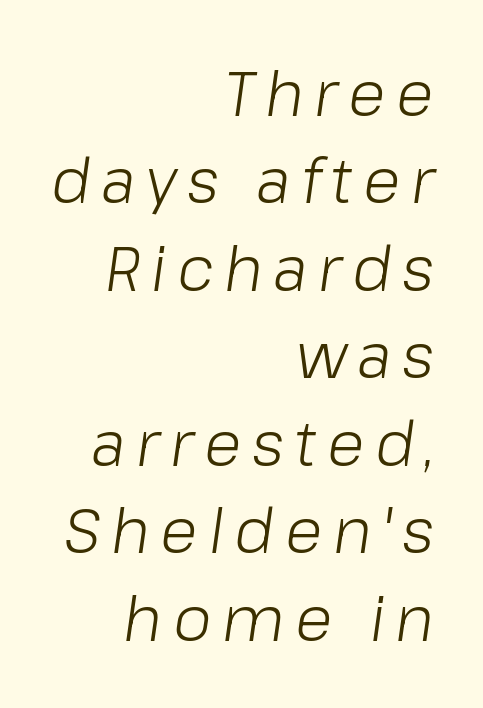
Q: Is the text bold? A: No.
Q: Is the text italic (slanted)? A: Yes, it leans right by about 8 degrees.
Q: Is the text underlined? A: No.
Q: How is the paragraph aligned? A: Right-aligned.
Q: Is the spacing between lines tight, normal or loose? A: Normal.
Q: Width (condensed, normal, or wide)? A: Normal.
Q: Stroke contrast? A: Low.
Q: x-height? A: Medium.
Q: Monospaced? A: No.
